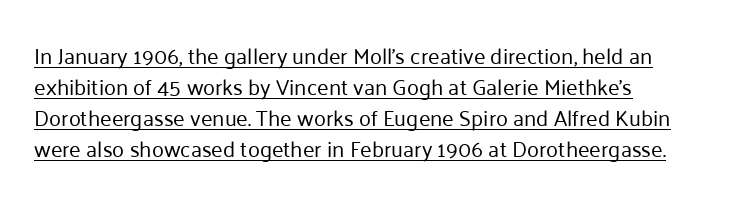
You can see a thin bar hugging the bottom of the glyphs. Interline gaps are of average width in this sample. Leftover space on each line is placed entirely after the last word. This is not heavy type; no bold has been used. In terms of posture, this sample is upright.
